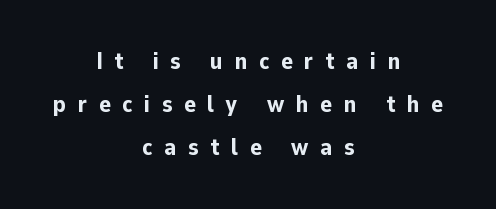
The image shows 24 px bold type, upright; set centered, line spacing 1.8x, unusually wide letter spacing (+0.49 em), not underlined.
